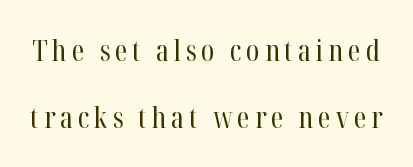
The image shows 29 px regular-weight, condensed serif type, upright; set loose line spacing (2.3x), not underlined; high stroke contrast and a medium x-height.
